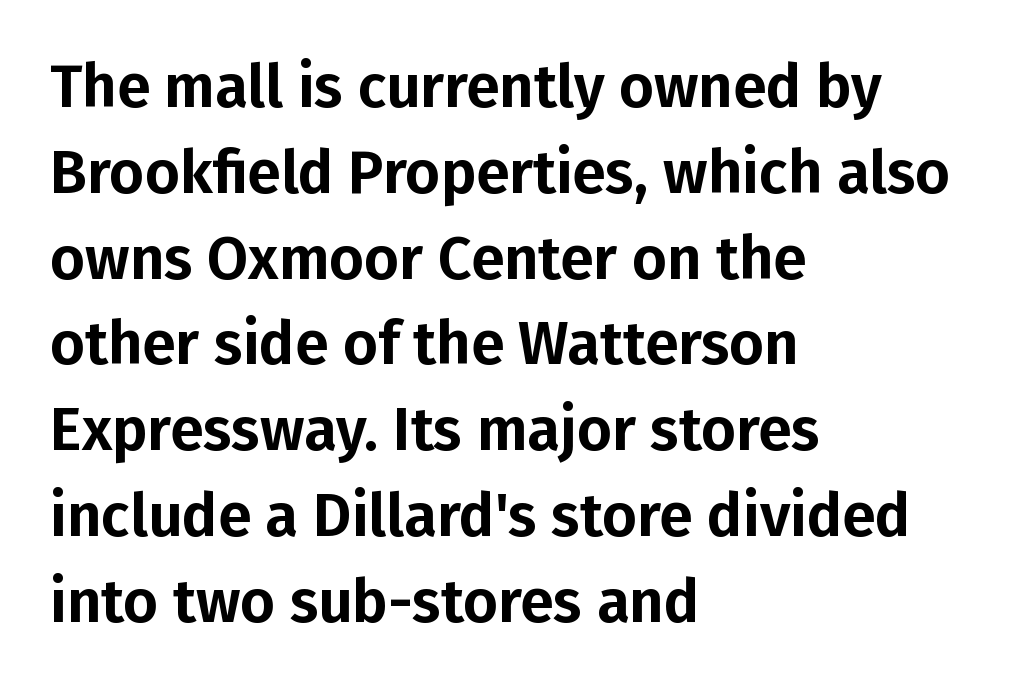
{"serif": "no", "italic": "no", "width": "normal", "stroke_contrast": "low", "x_height": "medium", "monospaced": "no", "underline": "no", "align": "left", "line_spacing": "normal", "line_spacing_ratio": 1.43, "letter_spacing": "normal", "letter_spacing_em": 0.0, "glyph_px": 60}
